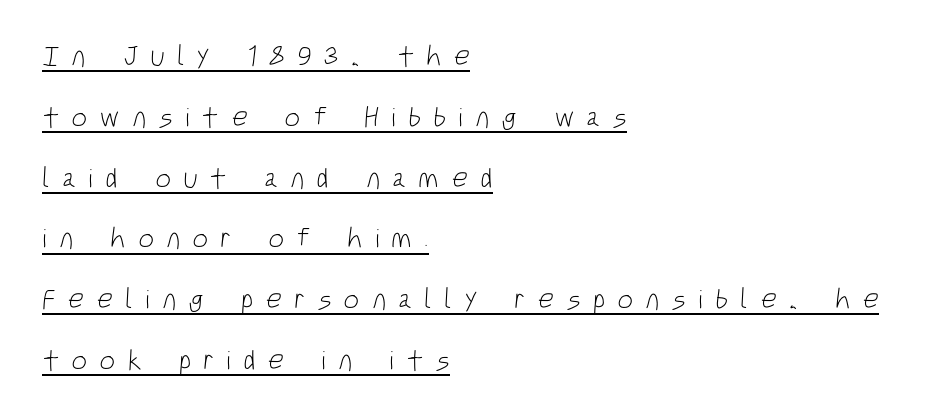
Q: Is the text bold? A: No.
Q: Is the typeface a serif or a sans-serif typeface? A: Sans-serif.
Q: Is the text underlined? A: Yes.
Q: How is the paragraph aligned? A: Left-aligned.
Q: Is the spacing between letters normal or unusually wide? A: Unusually wide.
Q: Is the spacing between lines tight, normal or loose? A: Loose.
Q: Width (condensed, normal, or wide)? A: Condensed.
Q: Stroke contrast? A: Low.
Q: x-height? A: Large.
Q: Monospaced? A: No.
